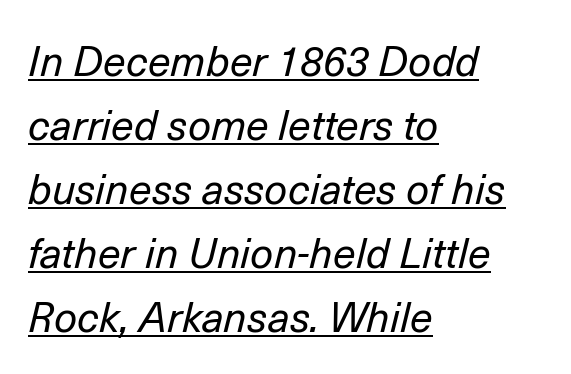
In terms of posture, this sample is oblique. Summary of vertical rhythm: regular, with standard interline spacing. A continuous stroke trails under the words, as in a hyperlink. The type is set solid horizontally, with unmodified tracking.
